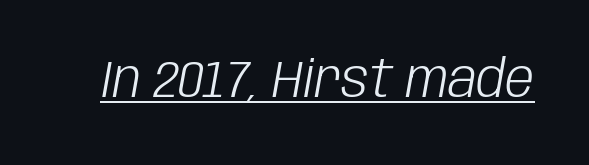
Q: Is the text bold? A: No.
Q: Is the text italic (slanted)? A: Yes, it leans right by about 10 degrees.
Q: Is the text underlined? A: Yes.
Q: Is the spacing between letters normal or unusually wide? A: Normal.
Q: Width (condensed, normal, or wide)? A: Condensed.
Q: Stroke contrast? A: Low.
Q: x-height? A: Large.
Q: Monospaced? A: No.
